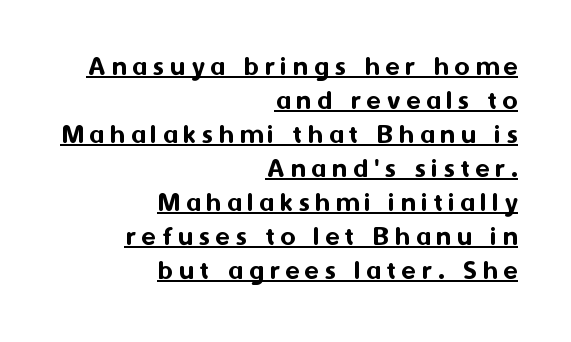
The specimen includes a rule beneath the text block's lines. Is this a fixed-width face? No — the glyphs have proportional, varying widths. Tall strokes in this sample are plumb rather than angled. These lines stack with their right ends in a neat column. Check where the strokes stop: nothing finishes them off — pure sans.
